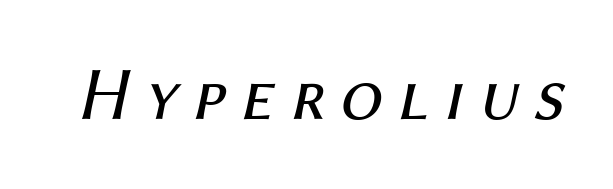
Words float on clear page, feet unadorned. Stems here are at most as thick as an everyday book face. These lines are rendered in a variable-pitch font. Does the lettering tilt? It does — this is italic.
